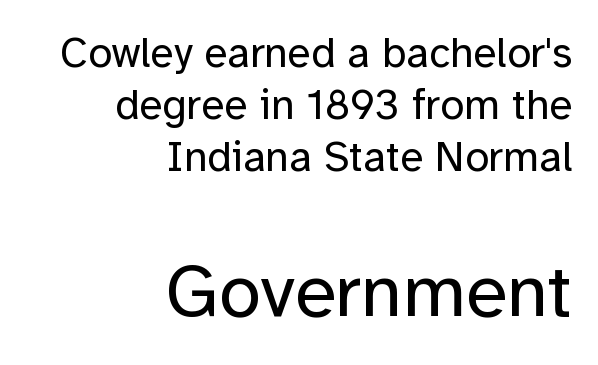
The image shows 76 px regular-weight sans-serif type, upright; set right-aligned, line spacing 1.21x, normal letter spacing, not underlined; the second (bottom) block is 1.77x larger; low stroke contrast and a medium x-height.
